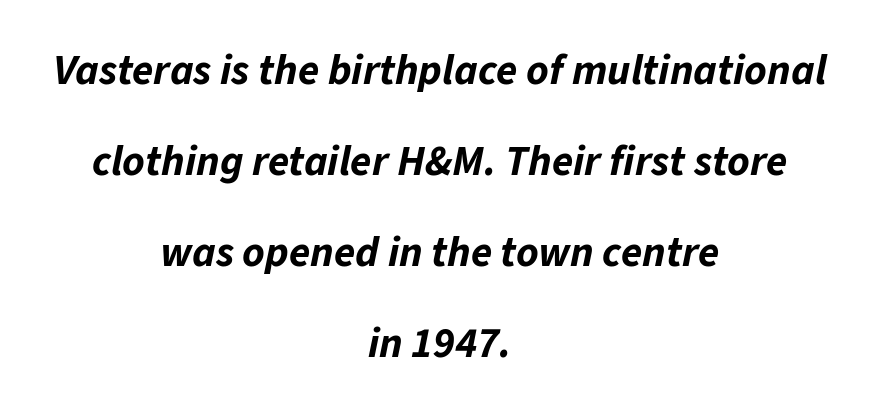
Loosely led — the rows are spread out. Characters follow at the spacing the type designer built in. Do the characters align in a grid? No, the font is proportional. There's an unmistakable incline to the writing here.
